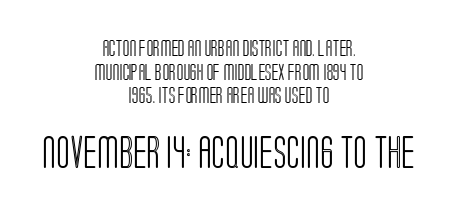
The image shows 32 px condensed type, upright; set centered, normal line spacing (1.47x), normal letter spacing, not underlined; the second (bottom) block is 2.0x larger; a large x-height.
